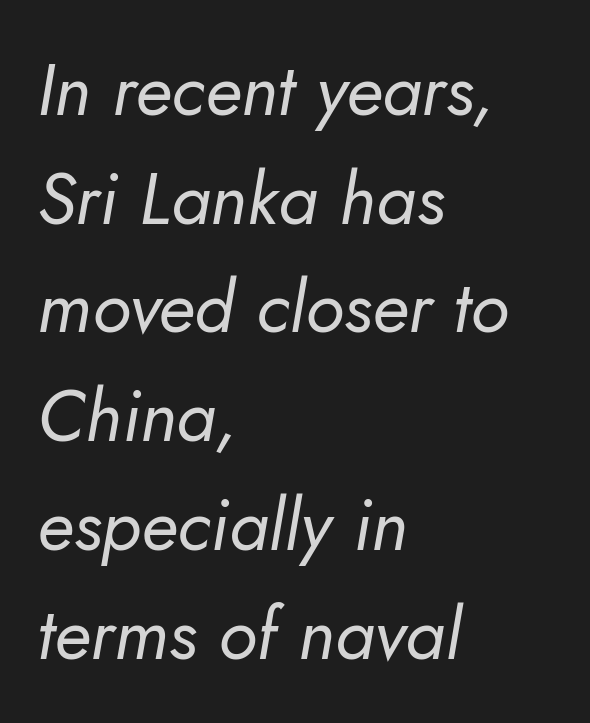
The image shows 72 px regular-weight type, italic (leaning right); set left-aligned, normal line spacing (1.51x), normal letter spacing, not underlined; low stroke contrast and a small x-height.
